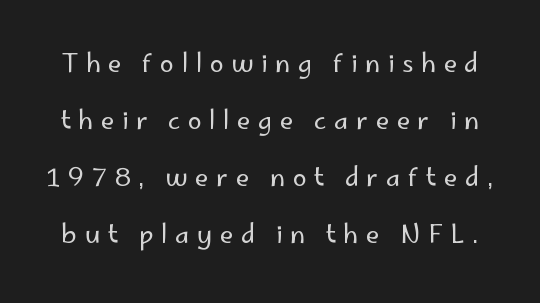
The image shows 25 px text type, upright; set loose line spacing (2.28x), unusually wide letter spacing (+0.3 em), not underlined.
